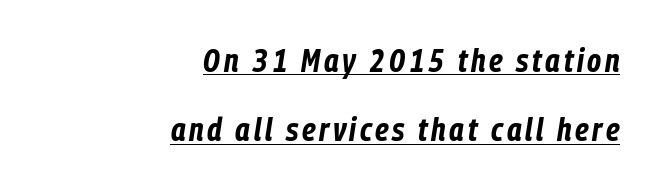
Quick note: italic. Reading down the block, your eye finds every line finishing at a fixed right position. Rows of type keep a wide berth in the vertical direction. Typesetter's note: full bold, strokes at maximum text heaviness. Proportional: the letters do not fall into vertical columns. Looks like someone drew a line under every word here.
